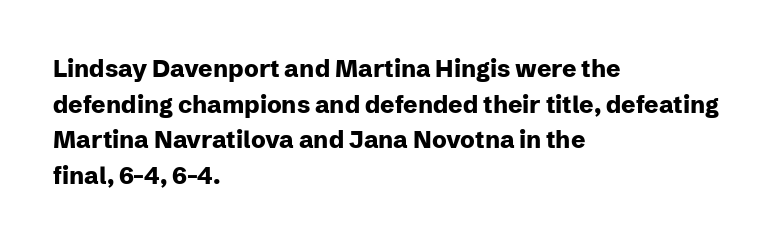
{"italic": "no", "bold": "yes", "underline": "no", "align": "left", "line_spacing": "normal", "line_spacing_ratio": 1.48, "letter_spacing": "normal", "letter_spacing_em": 0.0, "glyph_px": 24}
